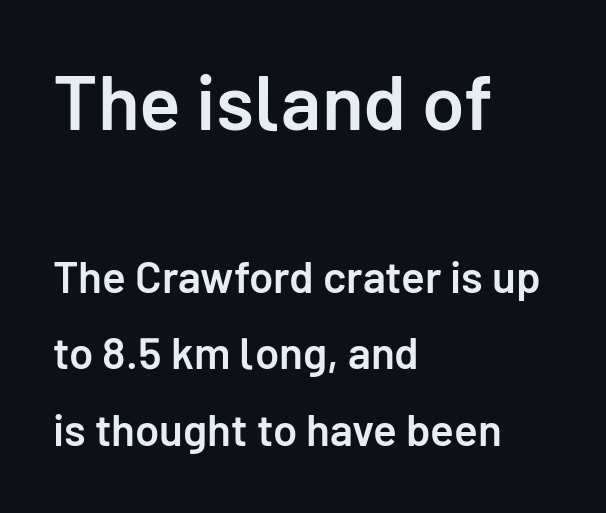
{"serif": "no", "italic": "no", "bold": "semi", "weight": "semibold", "width": "normal", "stroke_contrast": "low", "x_height": "medium", "monospaced": "no", "underline": "no", "align": "left", "line_spacing_ratio": 1.74, "letter_spacing": "normal", "letter_spacing_em": 0.0, "larger_block": "first", "size_ratio": 1.75, "glyph_px": 77}
